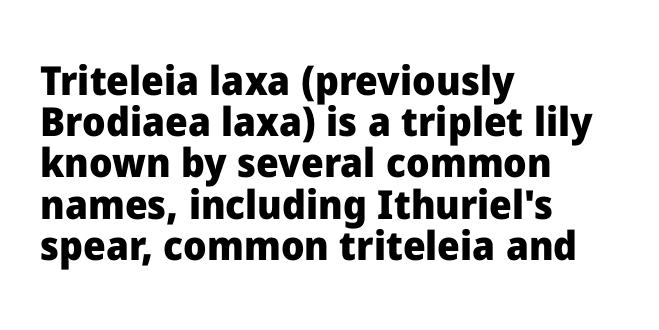
{"serif": "no", "italic": "no", "bold": "yes", "weight": "heavy", "width": "normal", "stroke_contrast": "low", "x_height": "medium", "monospaced": "no", "underline": "no", "align": "left", "line_spacing": "tight", "line_spacing_ratio": 1.03, "letter_spacing": "normal", "letter_spacing_em": 0.0, "glyph_px": 40}
